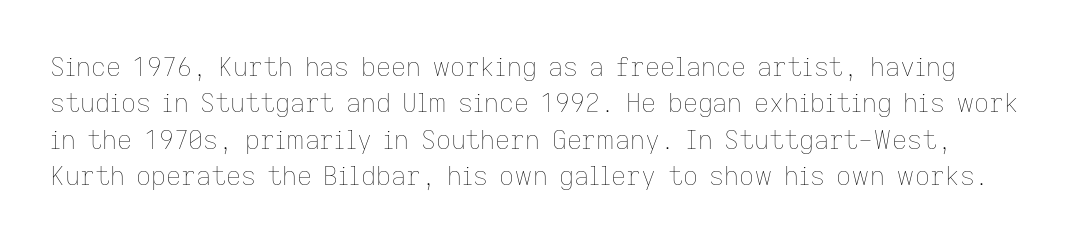
Q: Is the text bold? A: No.
Q: Is the text italic (slanted)? A: No, it is upright.
Q: Is the text underlined? A: No.
Q: Is the spacing between letters normal or unusually wide? A: Normal.
Q: Is the spacing between lines tight, normal or loose? A: Normal.
